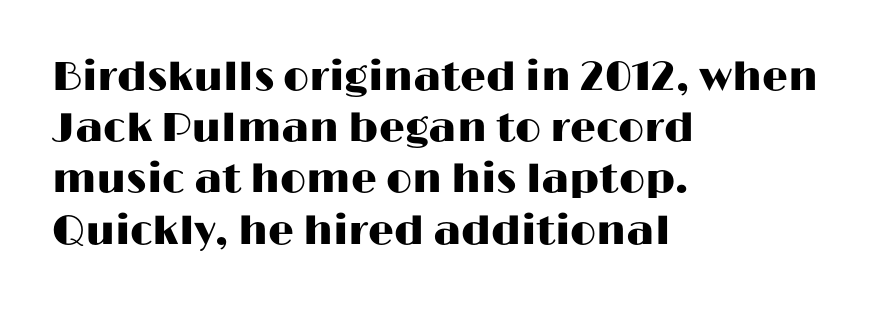
{"serif": "no", "italic": "no", "width": "wide", "stroke_contrast": "high", "x_height": "medium", "monospaced": "no", "underline": "no", "align": "left", "line_spacing": "normal", "line_spacing_ratio": 1.25, "letter_spacing": "normal", "letter_spacing_em": 0.0, "glyph_px": 41}
